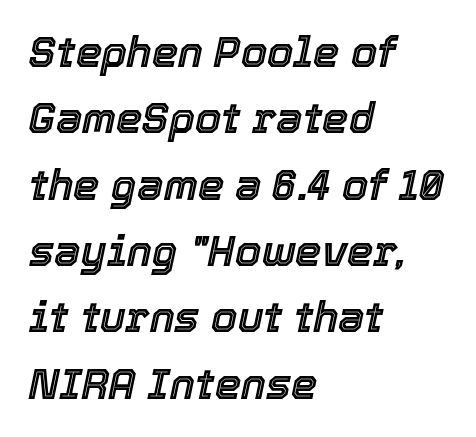
{"italic": "yes", "lean": "right", "slant_degrees": 12, "width": "normal", "x_height": "medium", "monospaced": "no", "underline": "no", "align": "left", "line_spacing": "normal", "line_spacing_ratio": 1.58, "letter_spacing": "normal", "letter_spacing_em": 0.0, "glyph_px": 42}
